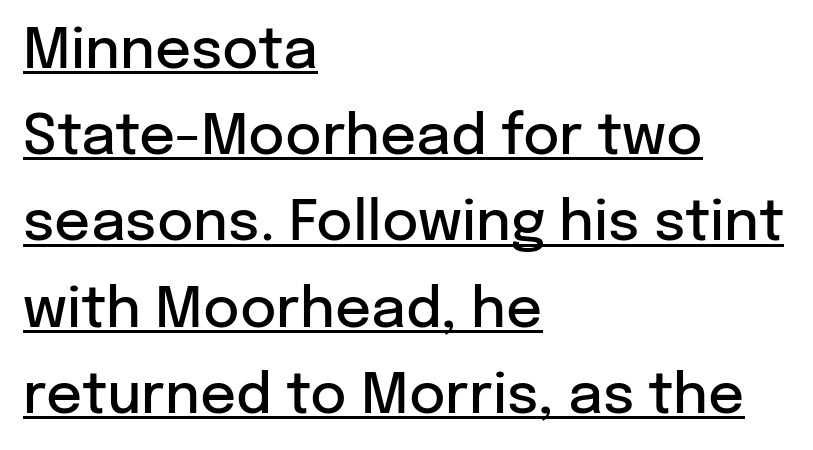
{"serif": "no", "italic": "no", "bold": "semi", "weight": "semibold", "width": "normal", "stroke_contrast": "low", "x_height": "medium", "monospaced": "no", "underline": "yes", "align": "left", "line_spacing": "normal", "line_spacing_ratio": 1.54, "letter_spacing": "normal", "letter_spacing_em": 0.0, "glyph_px": 56}
